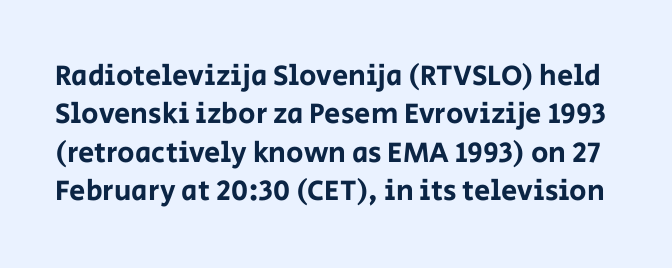
Q: Is the text italic (slanted)? A: No, it is upright.
Q: Is the typeface a serif or a sans-serif typeface? A: Sans-serif.
Q: Is the text underlined? A: No.
Q: Is the spacing between letters normal or unusually wide? A: Normal.
Q: Is the spacing between lines tight, normal or loose? A: Normal.
Q: Width (condensed, normal, or wide)? A: Normal.
Q: Stroke contrast? A: Low.
Q: x-height? A: Large.
Q: Monospaced? A: No.
